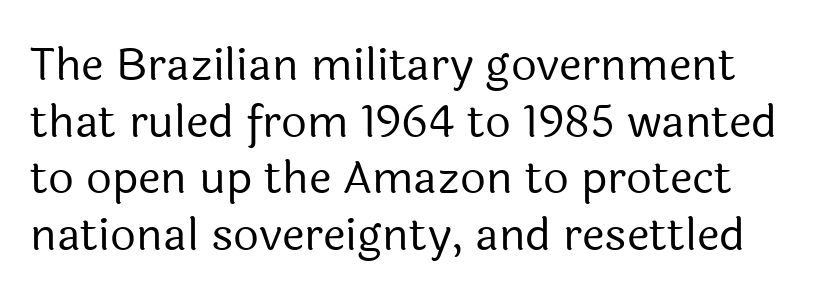
{"serif": "no", "italic": "no", "bold": "no", "weight": "regular", "width": "normal", "x_height": "medium", "monospaced": "no", "underline": "no", "line_spacing": "normal", "line_spacing_ratio": 1.26, "letter_spacing": "normal", "letter_spacing_em": 0.0, "glyph_px": 45}
